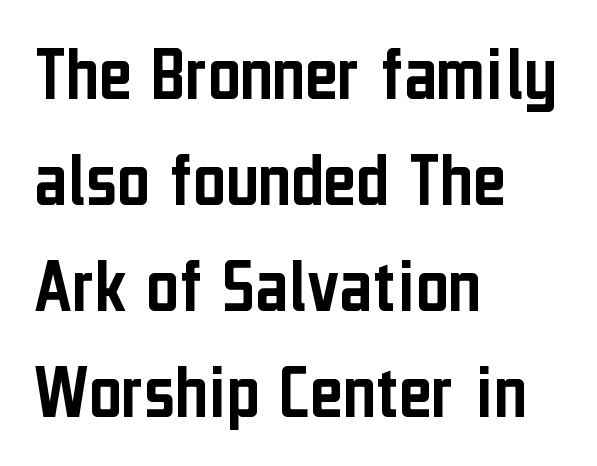
Q: Is the text italic (slanted)? A: No, it is upright.
Q: Is the typeface a serif or a sans-serif typeface? A: Sans-serif.
Q: Is the text underlined? A: No.
Q: How is the paragraph aligned? A: Left-aligned.
Q: Is the spacing between letters normal or unusually wide? A: Normal.
Q: Is the spacing between lines tight, normal or loose? A: Normal.
Q: Width (condensed, normal, or wide)? A: Condensed.
Q: Stroke contrast? A: Low.
Q: x-height? A: Medium.
Q: Monospaced? A: No.
